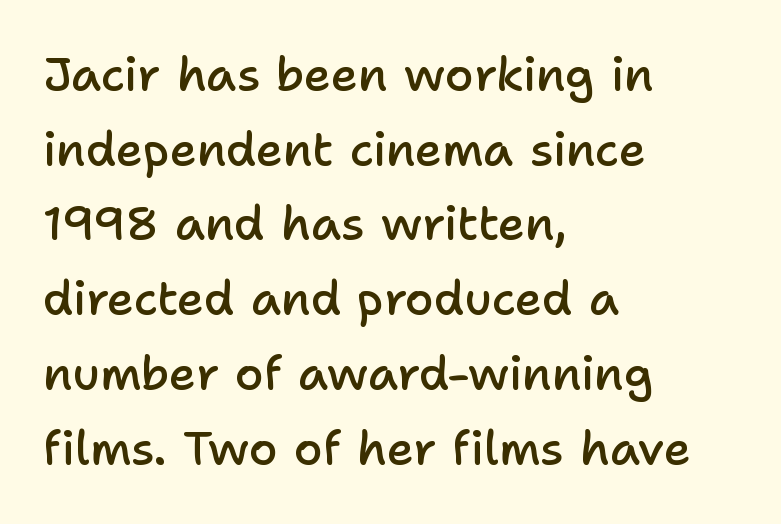
The image shows 47 px semibold sans-serif type, upright; set left-aligned, normal line spacing (1.59x), normal letter spacing, not underlined; low stroke contrast and a medium x-height.
